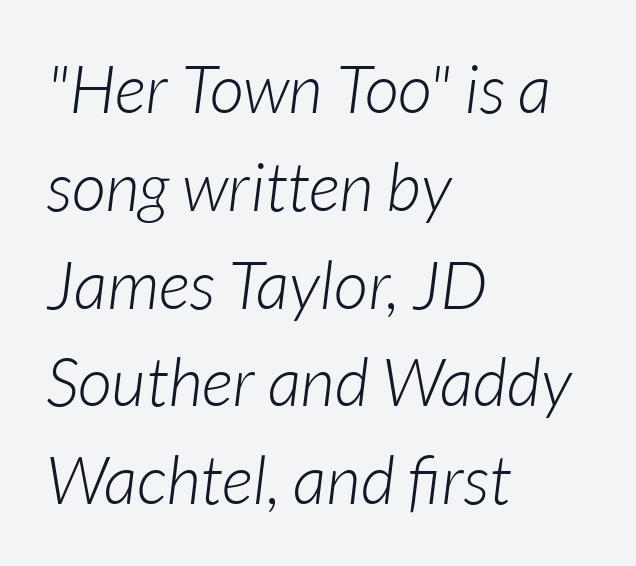
{"italic": "yes", "lean": "right", "slant_degrees": 7, "bold": "no", "weight": "light", "width": "normal", "stroke_contrast": "low", "x_height": "medium", "monospaced": "no", "underline": "no", "align": "left", "line_spacing": "normal", "line_spacing_ratio": 1.46, "letter_spacing": "normal", "letter_spacing_em": 0.0, "glyph_px": 67}
